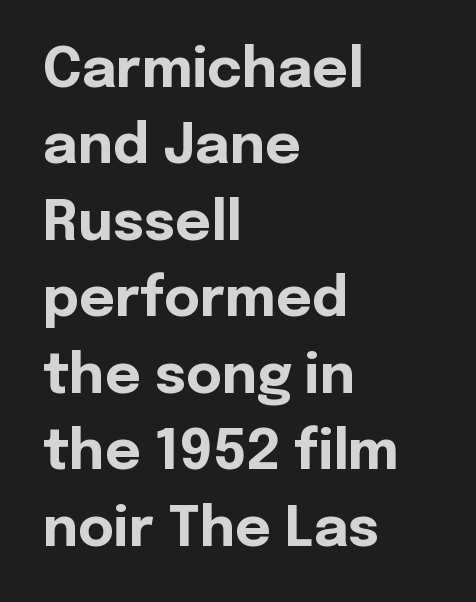
Q: Is the text bold? A: Yes.
Q: Is the text italic (slanted)? A: No, it is upright.
Q: Is the typeface a serif or a sans-serif typeface? A: Sans-serif.
Q: Is the text underlined? A: No.
Q: How is the paragraph aligned? A: Left-aligned.
Q: Is the spacing between letters normal or unusually wide? A: Normal.
Q: Is the spacing between lines tight, normal or loose? A: Normal.
Q: Width (condensed, normal, or wide)? A: Normal.
Q: x-height? A: Medium.
Q: Monospaced? A: No.
